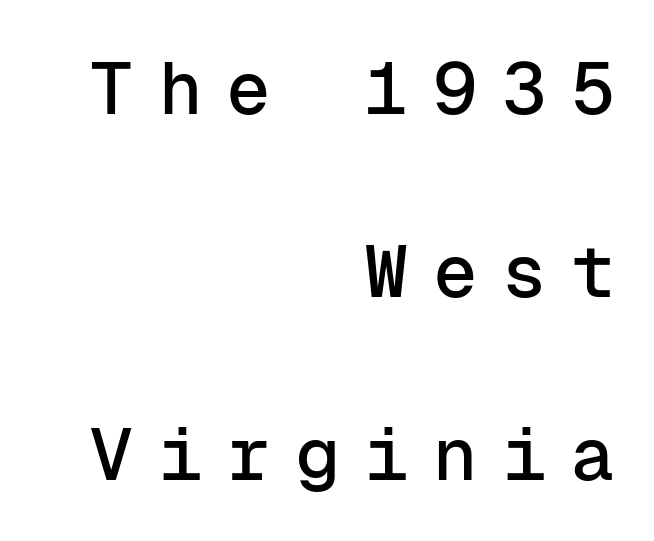
The image shows 74 px sans-serif type, upright, monospaced; set right-aligned, loose line spacing (2.47x), unusually wide letter spacing (+0.33 em), not underlined; low stroke contrast and a medium x-height.
